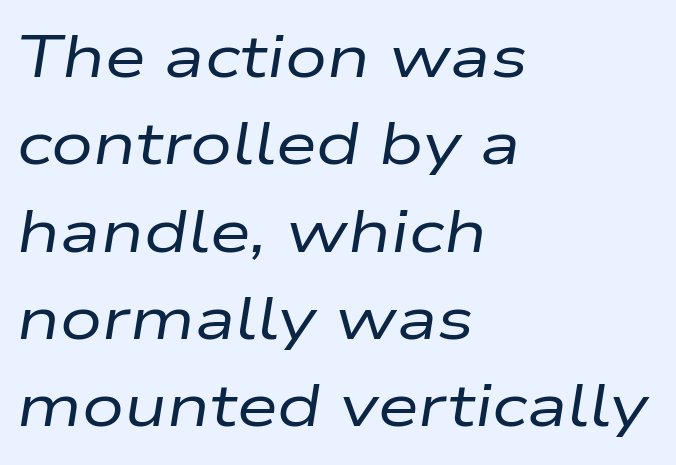
{"italic": "yes", "lean": "right", "slant_degrees": 9, "bold": "no", "weight": "regular", "width": "wide", "stroke_contrast": "low", "x_height": "medium", "monospaced": "no", "underline": "no", "align": "left", "line_spacing": "normal", "line_spacing_ratio": 1.48, "letter_spacing": "normal", "letter_spacing_em": 0.0, "glyph_px": 59}
